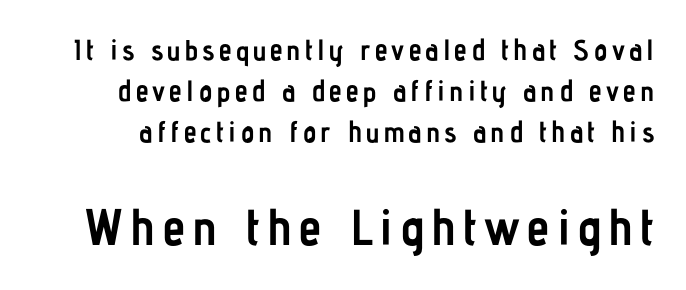
The image shows 51 px semibold, condensed sans-serif type, upright; set normal line spacing (1.41x), not underlined; the second (bottom) block is 1.76x larger; low stroke contrast and a medium x-height.
